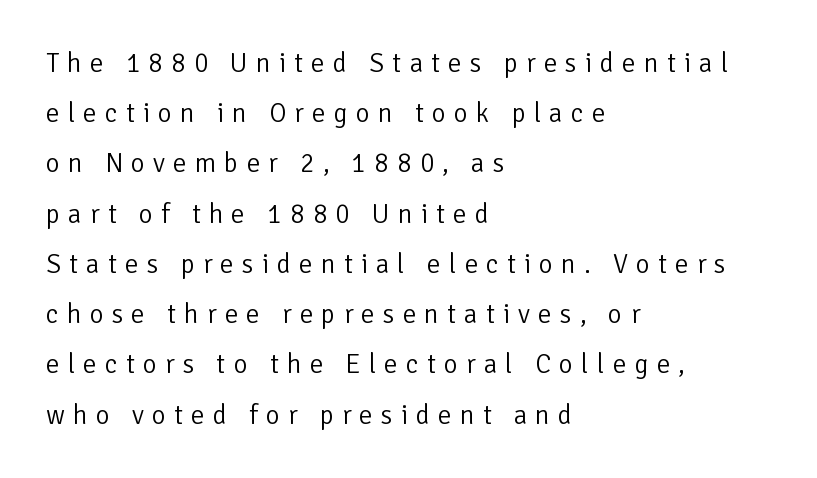
The image shows 27 px text type, upright; set left-aligned, line spacing 1.86x, unusually wide letter spacing (+0.3 em), not underlined.
